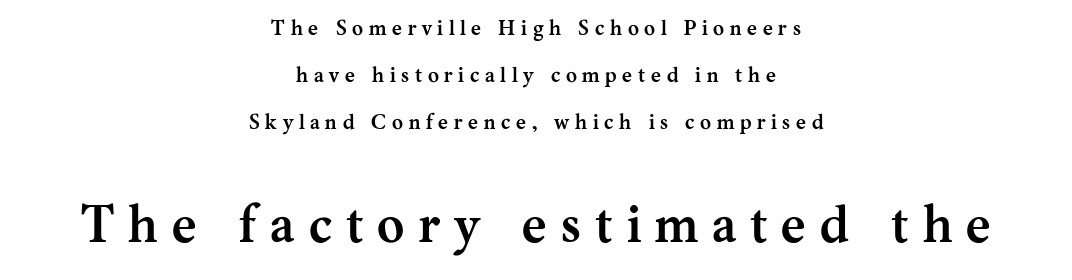
Q: Is the text bold? A: Yes.
Q: Is the text italic (slanted)? A: No, it is upright.
Q: Is the typeface a serif or a sans-serif typeface? A: Serif.
Q: Is the text underlined? A: No.
Q: How is the paragraph aligned? A: Centered.
Q: Is the spacing between letters normal or unusually wide? A: Unusually wide.
Q: Is the spacing between lines tight, normal or loose? A: Loose.
Q: Which block of text is set in a larger size, the first (top) or the second (bottom)? A: The second (bottom) one.
Q: Width (condensed, normal, or wide)? A: Normal.
Q: Stroke contrast? A: Medium.
Q: x-height? A: Medium.
Q: Monospaced? A: No.
